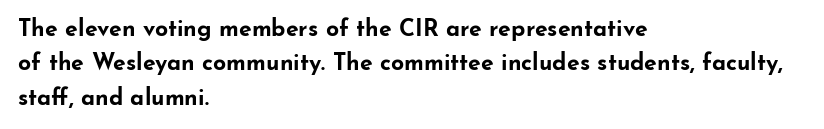
Q: Is the text bold? A: Yes.
Q: Is the text italic (slanted)? A: No, it is upright.
Q: Is the text underlined? A: No.
Q: How is the paragraph aligned? A: Left-aligned.
Q: Is the spacing between letters normal or unusually wide? A: Normal.
Q: Is the spacing between lines tight, normal or loose? A: Normal.
